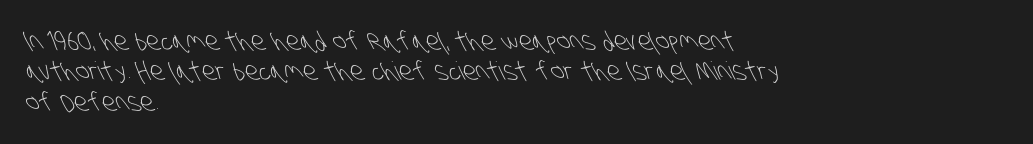
Q: Is the text bold? A: No.
Q: Is the text underlined? A: No.
Q: How is the paragraph aligned? A: Left-aligned.
Q: Is the spacing between letters normal or unusually wide? A: Normal.
